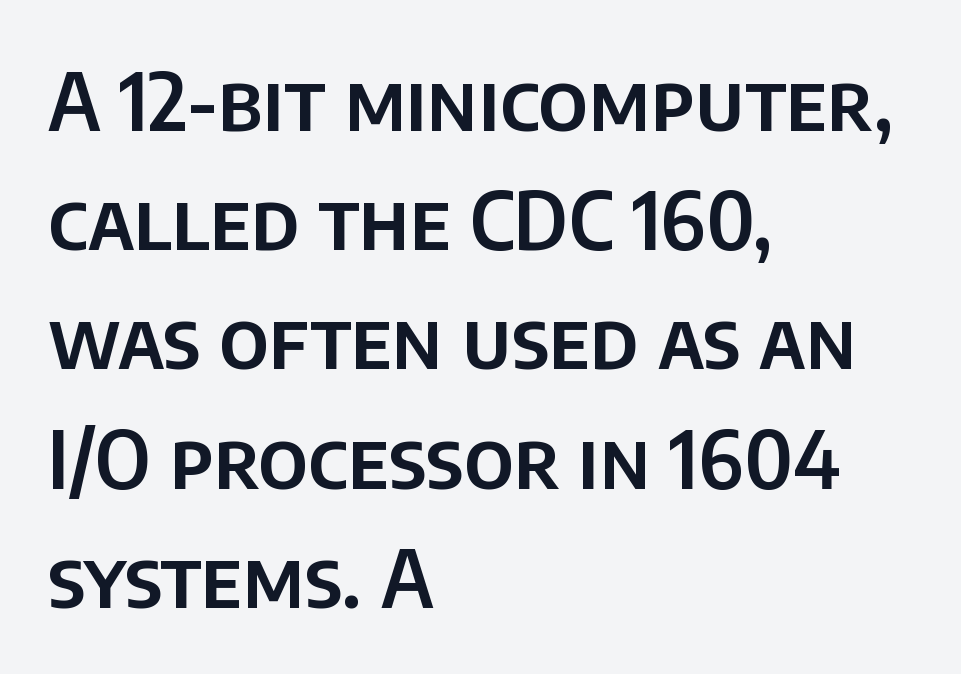
Q: Is the text italic (slanted)? A: No, it is upright.
Q: Is the typeface a serif or a sans-serif typeface? A: Sans-serif.
Q: Is the text underlined? A: No.
Q: How is the paragraph aligned? A: Left-aligned.
Q: Is the spacing between letters normal or unusually wide? A: Normal.
Q: Is the spacing between lines tight, normal or loose? A: Normal.
Q: Width (condensed, normal, or wide)? A: Normal.
Q: Stroke contrast? A: Low.
Q: x-height? A: Large.
Q: Monospaced? A: No.
